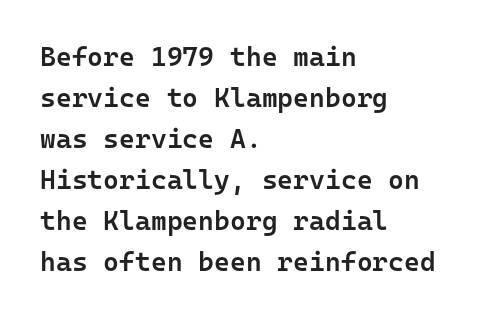
Q: Is the text bold? A: Semi-bold.
Q: Is the text italic (slanted)? A: No, it is upright.
Q: Is the text underlined? A: No.
Q: How is the paragraph aligned? A: Left-aligned.
Q: Is the spacing between letters normal or unusually wide? A: Normal.
Q: Is the spacing between lines tight, normal or loose? A: Normal.
